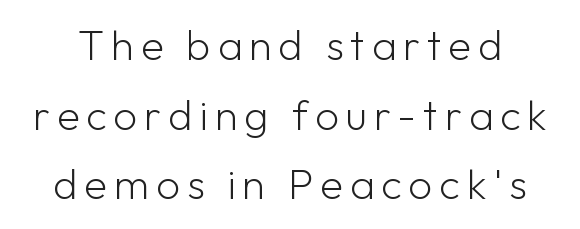
The text was rendered using a sans face with plain stroke endings. The letterforms sit at book weight or below. Regarding leading, the lines here are spaced in the standard way. The glyphs are unaccompanied by any horizontal stroke below them.
